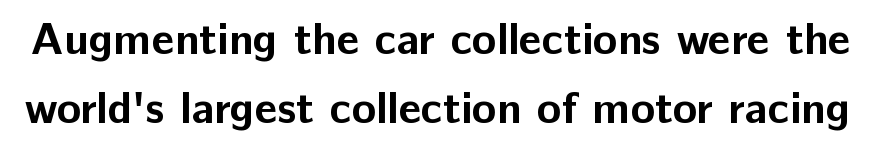
Q: Is the text bold? A: Yes.
Q: Is the text italic (slanted)? A: No, it is upright.
Q: Is the typeface a serif or a sans-serif typeface? A: Sans-serif.
Q: Is the text underlined? A: No.
Q: Is the spacing between letters normal or unusually wide? A: Normal.
Q: Is the spacing between lines tight, normal or loose? A: Normal.
Q: Width (condensed, normal, or wide)? A: Normal.
Q: Stroke contrast? A: Low.
Q: x-height? A: Medium.
Q: Monospaced? A: No.
